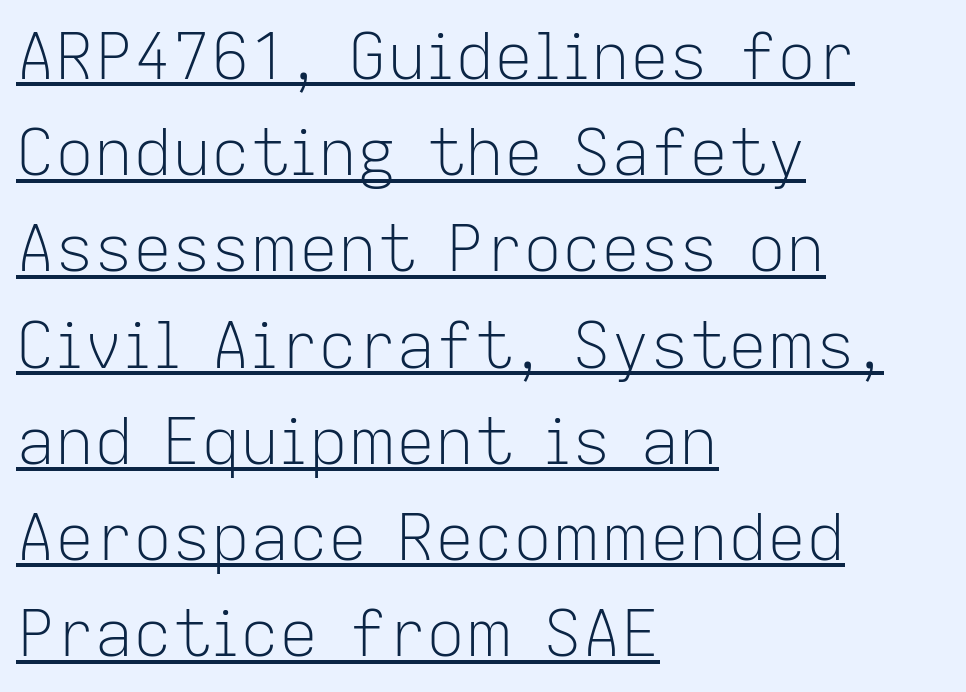
{"serif": "no", "italic": "no", "bold": "no", "weight": "light", "width": "normal", "stroke_contrast": "low", "x_height": "medium", "monospaced": "no", "underline": "yes", "align": "left", "line_spacing": "normal", "line_spacing_ratio": 1.48, "letter_spacing": "normal", "letter_spacing_em": 0.0, "glyph_px": 65}
